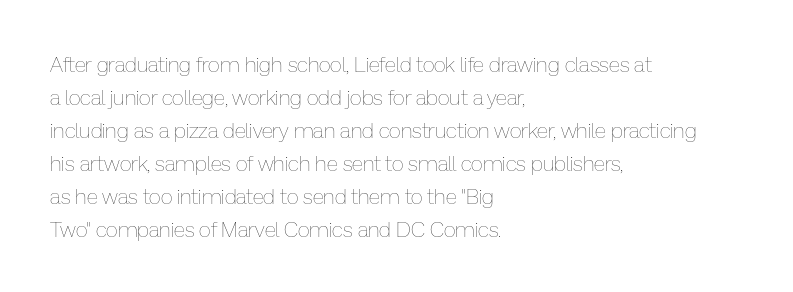
No italicization has been applied; the sample stays upright. This rendering features lettering with no underline. Summary of weight: not heavy and not bold. The typesetter chose a ragged-right arrangement here. The vertical gap from one line to the next is medium.
